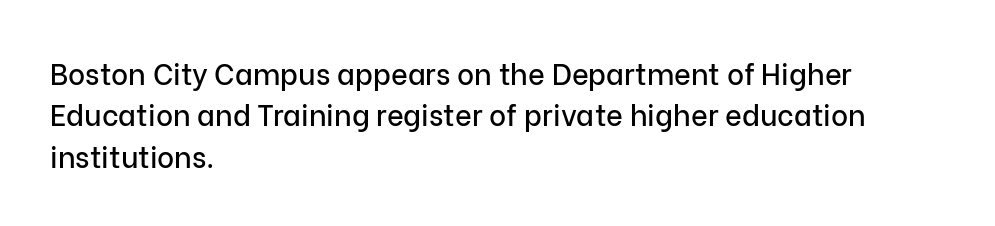
The image shows 29 px sans-serif type, upright; set left-aligned, normal line spacing (1.43x), normal letter spacing, not underlined; low stroke contrast and a medium x-height.
